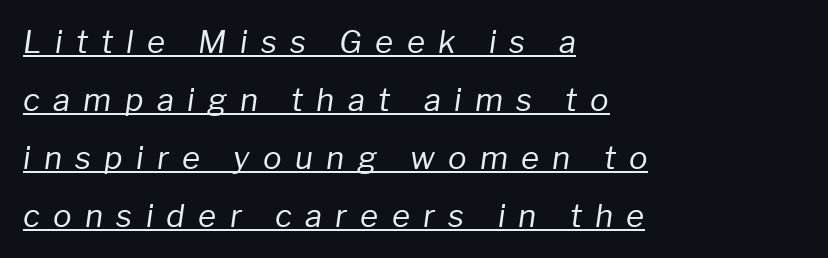
{"italic": "yes", "lean": "right", "slant_degrees": 8, "bold": "no", "weight": "regular", "width": "normal", "stroke_contrast": "low", "x_height": "medium", "monospaced": "no", "underline": "yes", "align": "left", "line_spacing_ratio": 1.87, "letter_spacing": "wide", "letter_spacing_em": 0.43, "glyph_px": 31}
